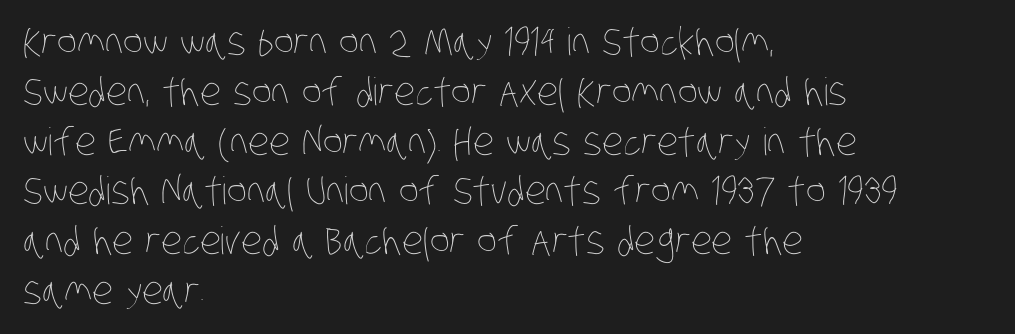
{"bold": "no", "weight": "thin", "width": "condensed", "stroke_contrast": "low", "x_height": "large", "monospaced": "no", "underline": "no", "align": "left", "line_spacing": "normal", "line_spacing_ratio": 1.31, "letter_spacing": "normal", "letter_spacing_em": 0.0, "glyph_px": 38}
